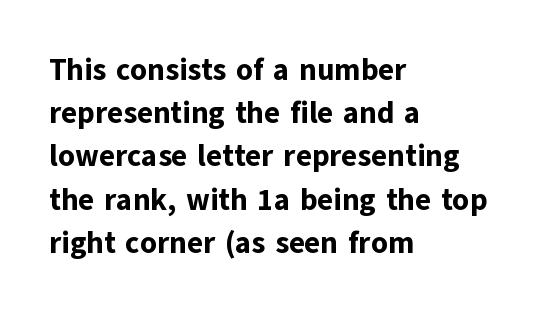
This sample uses an upright cut, with every glyph sitting square on the baseline. The horizontal fit of the characters is conventional and even. The baseline area is clear. The typeface chosen for these lines omits serifs. A classic flush-left, rag-right setting is used for this passage.
